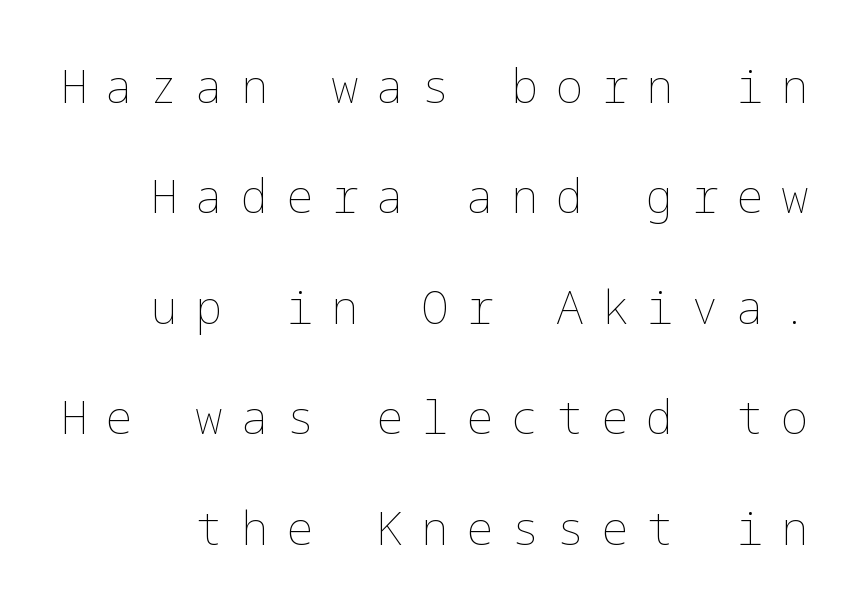
Q: Is the text bold? A: No.
Q: Is the text italic (slanted)? A: No, it is upright.
Q: Is the text underlined? A: No.
Q: Is the spacing between letters normal or unusually wide? A: Unusually wide.
Q: Is the spacing between lines tight, normal or loose? A: Loose.
Q: Width (condensed, normal, or wide)? A: Normal.
Q: Stroke contrast? A: Low.
Q: x-height? A: Medium.
